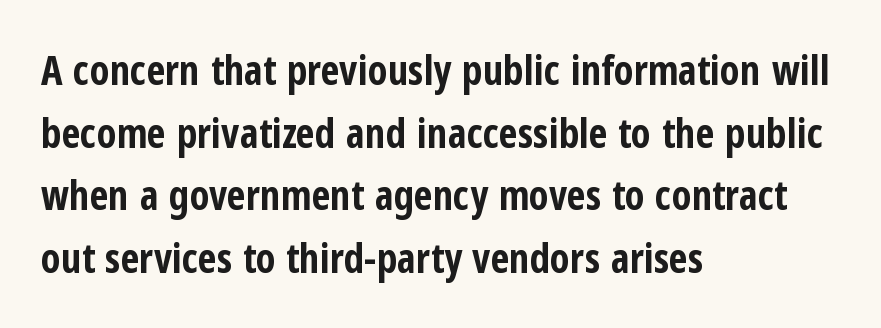
Q: Is the text bold? A: Yes.
Q: Is the text italic (slanted)? A: No, it is upright.
Q: Is the typeface a serif or a sans-serif typeface? A: Sans-serif.
Q: Is the text underlined? A: No.
Q: How is the paragraph aligned? A: Left-aligned.
Q: Is the spacing between letters normal or unusually wide? A: Normal.
Q: Is the spacing between lines tight, normal or loose? A: Normal.
Q: Width (condensed, normal, or wide)? A: Condensed.
Q: Stroke contrast? A: Low.
Q: x-height? A: Medium.
Q: Monospaced? A: No.
